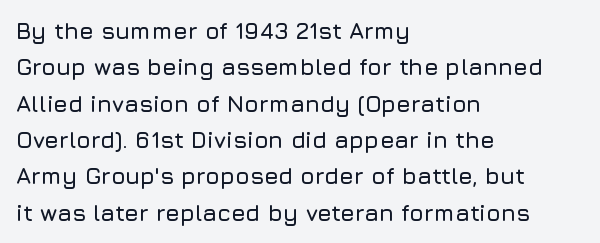
The image shows 23 px text type, upright; set left-aligned, normal line spacing (1.58x), normal letter spacing, not underlined.
